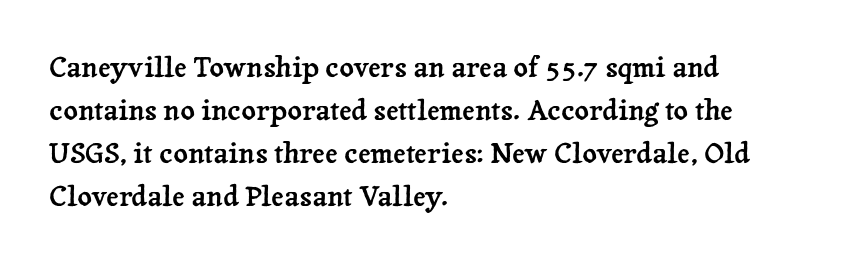
Q: Is the text italic (slanted)? A: No, it is upright.
Q: Is the typeface a serif or a sans-serif typeface? A: Serif.
Q: Is the text underlined? A: No.
Q: How is the paragraph aligned? A: Left-aligned.
Q: Is the spacing between letters normal or unusually wide? A: Normal.
Q: Is the spacing between lines tight, normal or loose? A: Normal.
Q: Width (condensed, normal, or wide)? A: Normal.
Q: Stroke contrast? A: Low.
Q: x-height? A: Medium.
Q: Monospaced? A: No.
